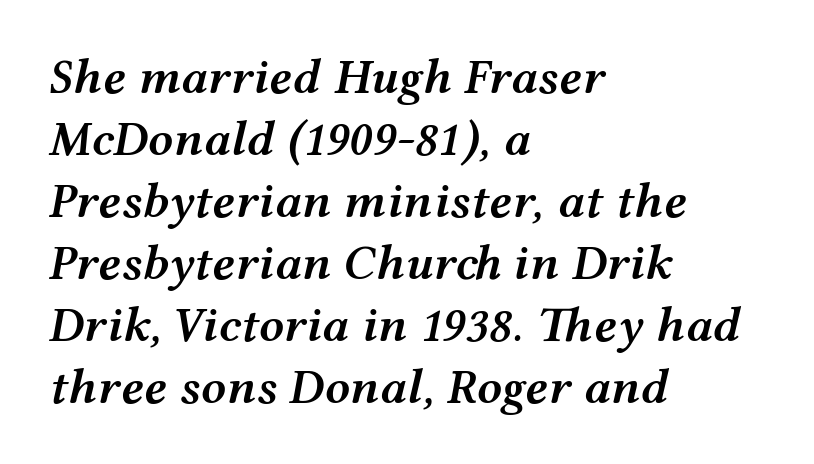
Q: Is the text bold? A: Semi-bold.
Q: Is the text italic (slanted)? A: Yes, it leans right by about 12 degrees.
Q: Is the text underlined? A: No.
Q: How is the paragraph aligned? A: Left-aligned.
Q: Is the spacing between letters normal or unusually wide? A: Normal.
Q: Width (condensed, normal, or wide)? A: Wide.
Q: Stroke contrast? A: Medium.
Q: x-height? A: Medium.
Q: Monospaced? A: No.
